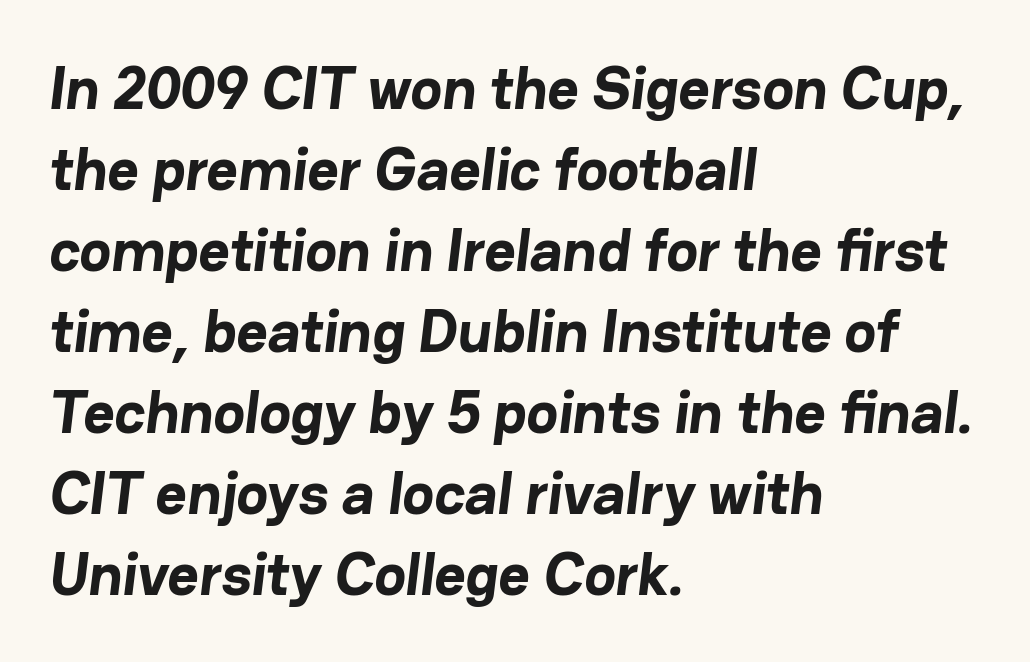
Q: Is the text bold? A: Yes.
Q: Is the typeface a serif or a sans-serif typeface? A: Sans-serif.
Q: Is the text underlined? A: No.
Q: How is the paragraph aligned? A: Left-aligned.
Q: Is the spacing between letters normal or unusually wide? A: Normal.
Q: Is the spacing between lines tight, normal or loose? A: Normal.
Q: Width (condensed, normal, or wide)? A: Normal.
Q: Stroke contrast? A: Low.
Q: x-height? A: Medium.
Q: Monospaced? A: No.
